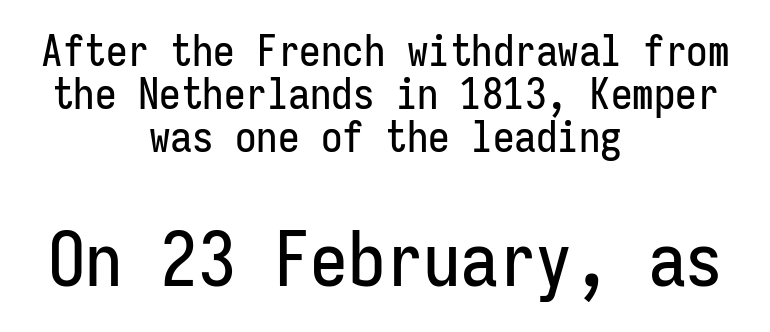
{"serif": "no", "italic": "no", "width": "condensed", "stroke_contrast": "low", "x_height": "medium", "monospaced": "yes", "underline": "no", "align": "center", "line_spacing": "tight", "line_spacing_ratio": 1.0, "letter_spacing": "normal", "letter_spacing_em": 0.0, "larger_block": "second", "size_ratio": 1.74, "glyph_px": 75}
